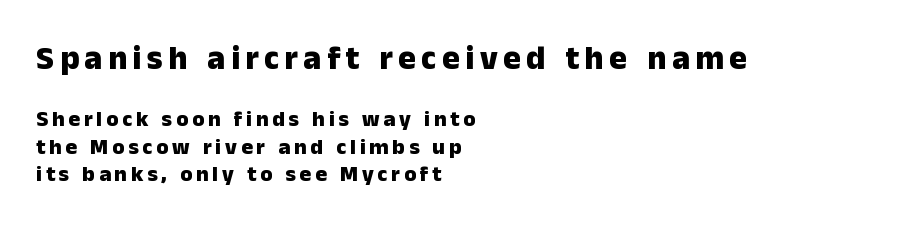
{"serif": "no", "italic": "no", "bold": "yes", "weight": "heavy", "width": "normal", "stroke_contrast": "low", "x_height": "medium", "monospaced": "no", "underline": "no", "align": "left", "line_spacing": "normal", "line_spacing_ratio": 1.26, "larger_block": "first", "size_ratio": 1.5, "glyph_px": 33}
